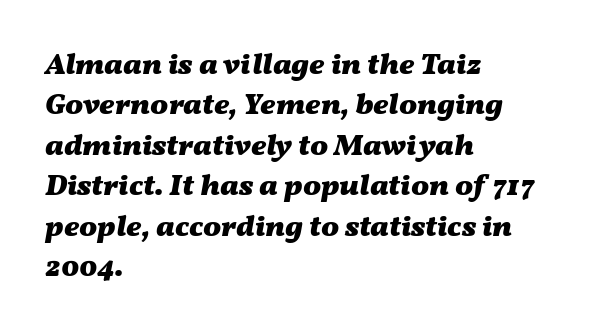
These words are printed bold, with thick strokes throughout. The rag falls on the right side of this text block. The foot of each line stays bare and open. A typesetter would call this leading conventional body-copy spacing.
